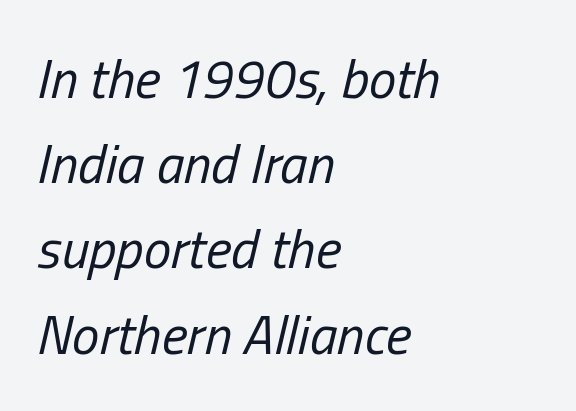
Tracking value appears to be zero — textbook default spacing. Notice how the stems are inclined rather than vertical — that's the hallmark of italics. Any mark beneath the type? The region is blank. Line beginnings align vertically; line endings do not. The letters advance in unequal steps, a hallmark of proportional type.
